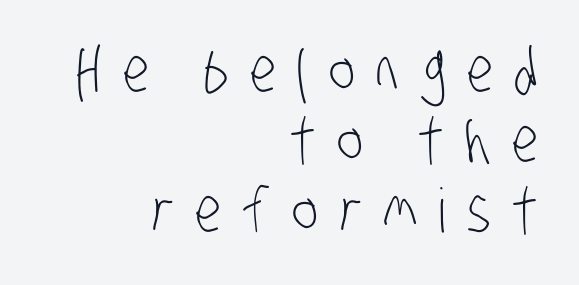
The image shows 61 px light, condensed sans-serif type; set right-aligned, tight line spacing (1.15x), unusually wide letter spacing (+0.35 em), not underlined; low stroke contrast and a large x-height.
